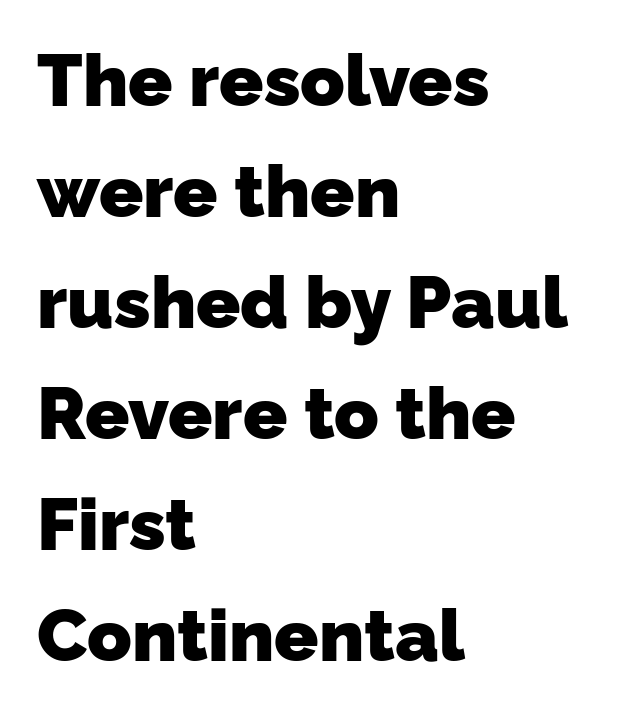
{"serif": "no", "bold": "yes", "weight": "heavy", "width": "normal", "stroke_contrast": "low", "x_height": "medium", "monospaced": "no", "underline": "no", "align": "left", "line_spacing": "normal", "line_spacing_ratio": 1.52, "letter_spacing": "normal", "letter_spacing_em": 0.0, "glyph_px": 73}
